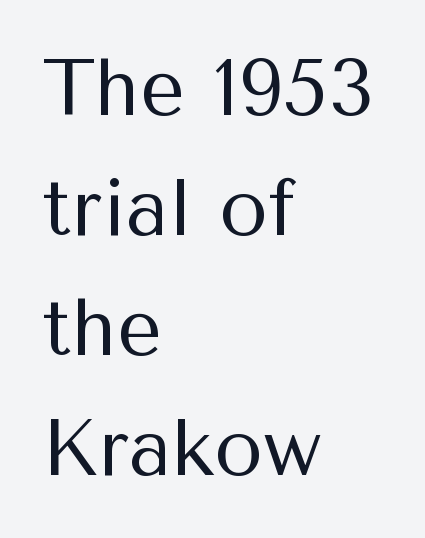
{"serif": "no", "italic": "no", "bold": "no", "weight": "regular", "width": "normal", "stroke_contrast": "medium", "x_height": "medium", "monospaced": "no", "underline": "no", "align": "left", "line_spacing": "normal", "line_spacing_ratio": 1.52, "letter_spacing": "normal", "letter_spacing_em": 0.0, "glyph_px": 79}
